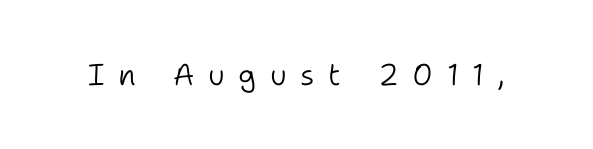
The image shows 30 px light sans-serif type, upright; set unusually wide letter spacing (+0.45 em), not underlined; low stroke contrast and a medium x-height.
